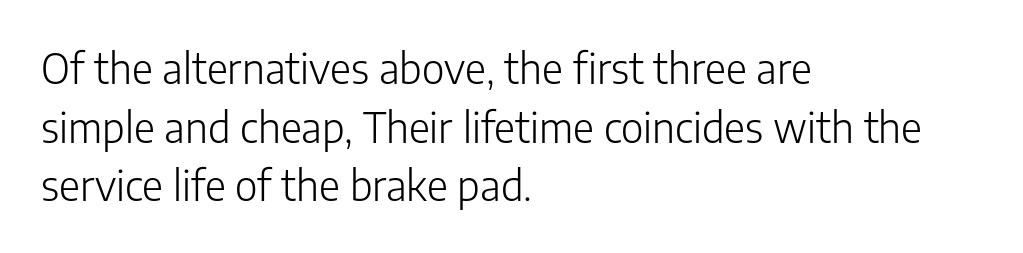
The image shows 41 px light sans-serif type, upright; set left-aligned, normal line spacing (1.43x), normal letter spacing, not underlined; low stroke contrast and a medium x-height.
